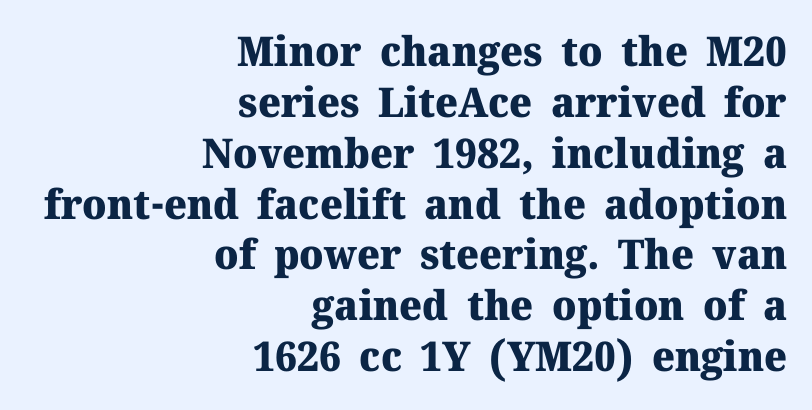
Q: Is the text bold? A: Yes.
Q: Is the text italic (slanted)? A: No, it is upright.
Q: Is the typeface a serif or a sans-serif typeface? A: Serif.
Q: Is the text underlined? A: No.
Q: How is the paragraph aligned? A: Right-aligned.
Q: Is the spacing between letters normal or unusually wide? A: Normal.
Q: Width (condensed, normal, or wide)? A: Normal.
Q: Stroke contrast? A: Medium.
Q: x-height? A: Medium.
Q: Monospaced? A: No.
